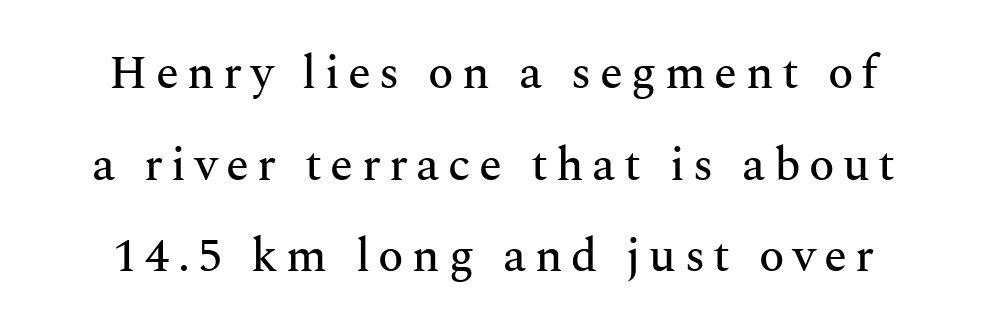
Unlike italic type, these characters show no tilt at all. The passage shown is typed in a proportional face where columns would drift. Line starts and ends both wander, symmetrically. The rendering shows small feet on the letterforms — a serif design. Each new line begins a long way beneath the previous one.
